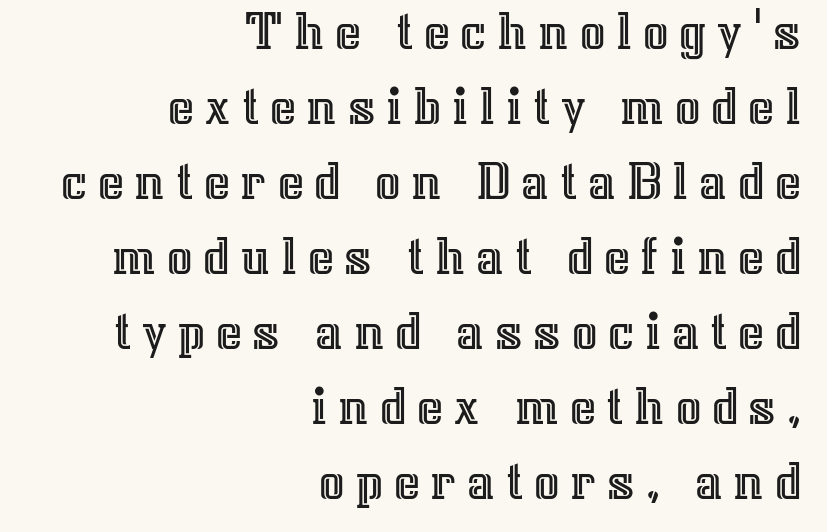
Q: Is the text italic (slanted)? A: No, it is upright.
Q: Is the text underlined? A: No.
Q: How is the paragraph aligned? A: Right-aligned.
Q: Is the spacing between lines tight, normal or loose? A: Normal.
Q: Width (condensed, normal, or wide)? A: Normal.
Q: x-height? A: Medium.
Q: Monospaced? A: No.
